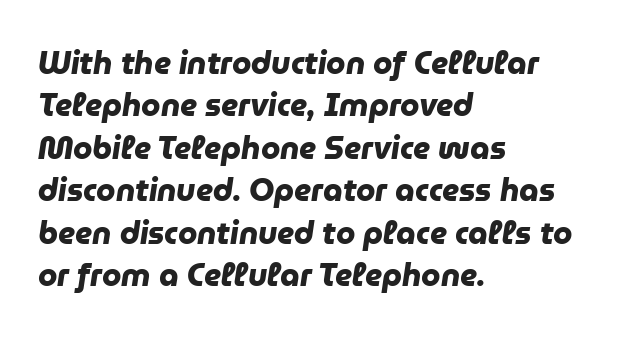
Quick note: underline off. Between one letter and the next there's only the usual sliver of space. Casual observation: everything's shoved over to the left. What weight is shown? A full bold with thick strokes. The rows are spaced the way most documents space them.
